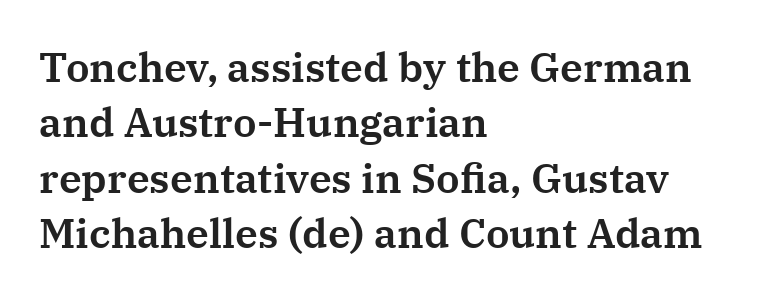
{"serif": "yes", "italic": "no", "width": "normal", "stroke_contrast": "medium", "x_height": "medium", "monospaced": "no", "underline": "no", "align": "left", "line_spacing": "normal", "line_spacing_ratio": 1.35, "letter_spacing": "normal", "letter_spacing_em": 0.0, "glyph_px": 41}
